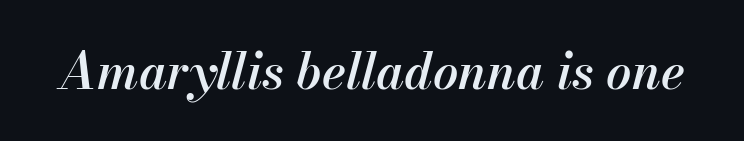
The baseline area is clear. A typesetter would mark this as italic. You could not count columns in this text — the font is proportionally spaced. The letterforms sit shoulder to shoulder at normal distance. Firm but not heavy-handed strokes: this text is semibold.
